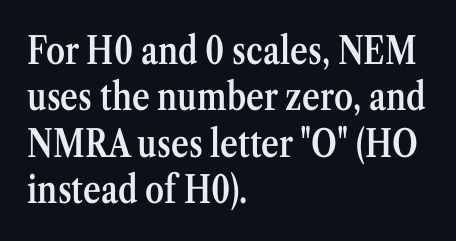
{"serif": "yes", "italic": "no", "bold": "semi", "weight": "semibold", "width": "condensed", "stroke_contrast": "medium", "x_height": "medium", "monospaced": "no", "underline": "no", "align": "left", "line_spacing_ratio": 1.22, "letter_spacing": "normal", "letter_spacing_em": 0.0, "glyph_px": 38}
